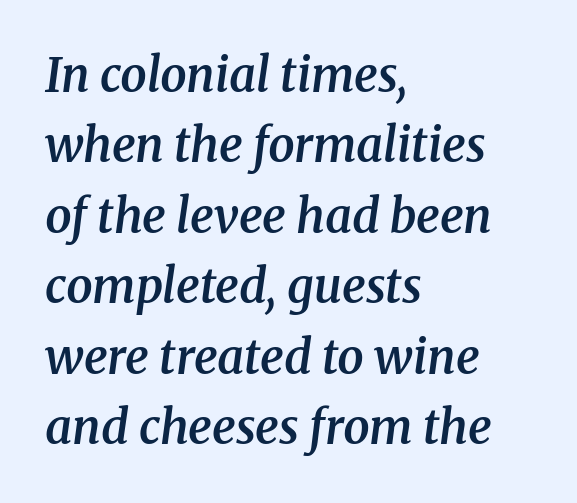
{"serif": "yes", "italic": "yes", "lean": "right", "slant_degrees": 8, "bold": "semi", "weight": "semibold", "width": "normal", "stroke_contrast": "medium", "x_height": "medium", "monospaced": "no", "underline": "no", "align": "left", "line_spacing": "normal", "line_spacing_ratio": 1.5, "letter_spacing": "normal", "letter_spacing_em": 0.0, "glyph_px": 47}
